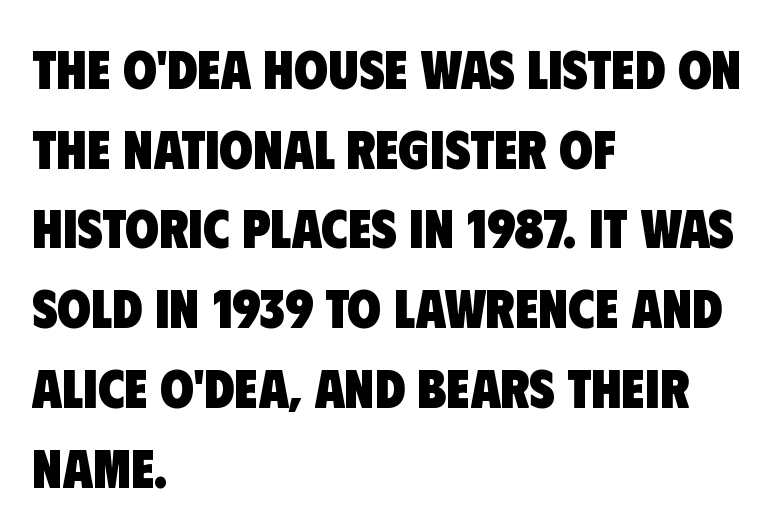
Q: Is the text bold? A: Yes.
Q: Is the typeface a serif or a sans-serif typeface? A: Sans-serif.
Q: Is the text underlined? A: No.
Q: How is the paragraph aligned? A: Left-aligned.
Q: Is the spacing between letters normal or unusually wide? A: Normal.
Q: Is the spacing between lines tight, normal or loose? A: Normal.
Q: Width (condensed, normal, or wide)? A: Condensed.
Q: Stroke contrast? A: Low.
Q: x-height? A: Large.
Q: Monospaced? A: No.
